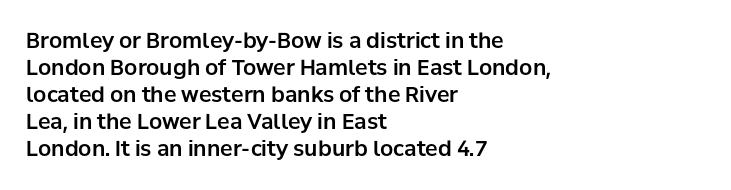
The letters stand straight up with perfectly vertical stems. Tracking here is standard; glyphs follow each other at the usual distance. Whoever set this chose a conventional vertical rhythm. The paragraph has a hard left edge and a soft right edge. Has an underline been added? It has not.
